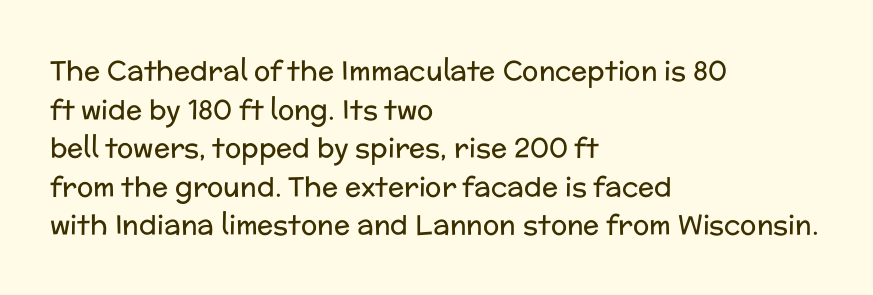
Q: Is the text bold? A: No.
Q: Is the text italic (slanted)? A: No, it is upright.
Q: Is the text underlined? A: No.
Q: How is the paragraph aligned? A: Left-aligned.
Q: Is the spacing between letters normal or unusually wide? A: Normal.
Q: Is the spacing between lines tight, normal or loose? A: Normal.
